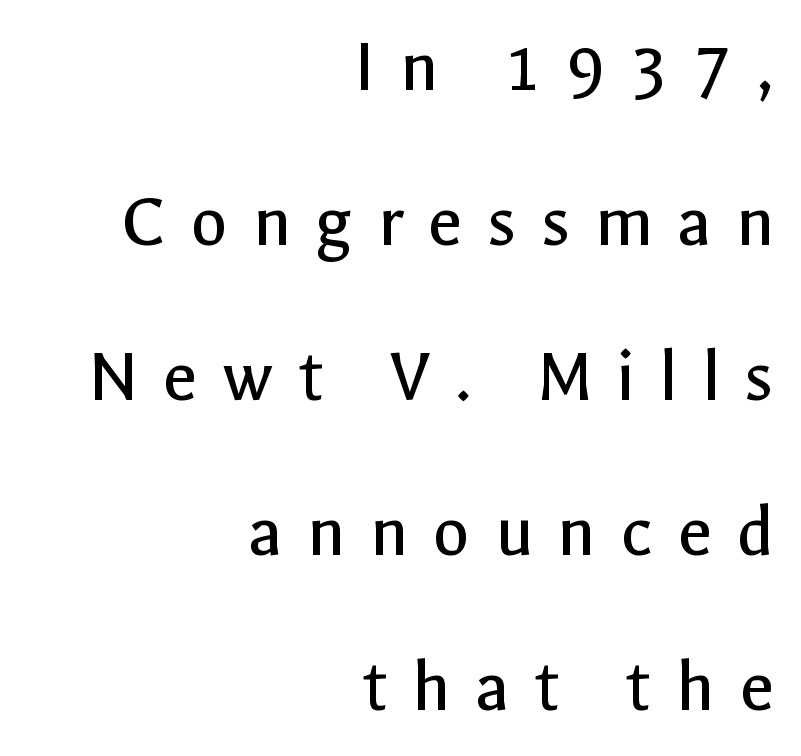
{"serif": "no", "italic": "no", "bold": "no", "weight": "regular", "width": "normal", "x_height": "medium", "monospaced": "no", "underline": "no", "align": "right", "line_spacing": "loose", "line_spacing_ratio": 2.04, "letter_spacing": "wide", "letter_spacing_em": 0.32, "glyph_px": 76}
